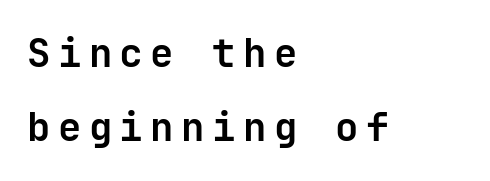
Caption: multi-line text, flush left, ragged right. A bare baseline throughout the passage. The passage shown is typeset with a sans-serif family. The font's upright variant was chosen for this text. A typesetter would call this monospace, since all characters share one set width. Vertical spacing — loose.
